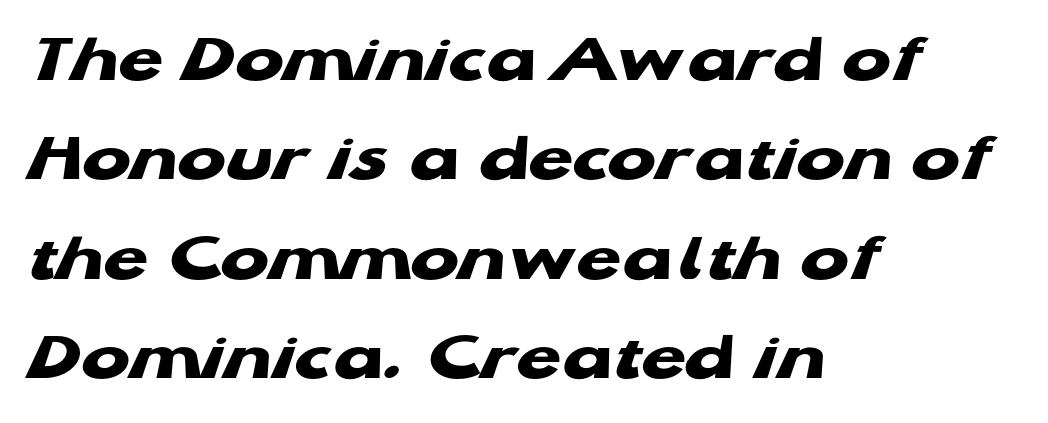
The image shows 72 px heavy, wide sans-serif type; set left-aligned, normal line spacing (1.38x), normal letter spacing, not underlined; low stroke contrast and a medium x-height.
